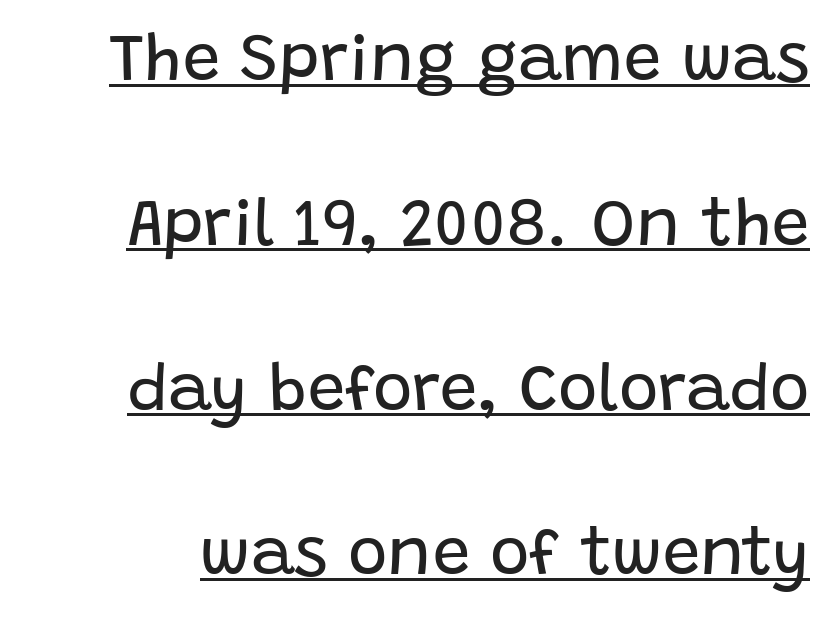
{"serif": "no", "italic": "no", "bold": "no", "weight": "regular", "width": "normal", "stroke_contrast": "low", "x_height": "large", "monospaced": "no", "underline": "yes", "line_spacing": "loose", "line_spacing_ratio": 2.46, "letter_spacing": "normal", "letter_spacing_em": 0.0, "glyph_px": 67}
